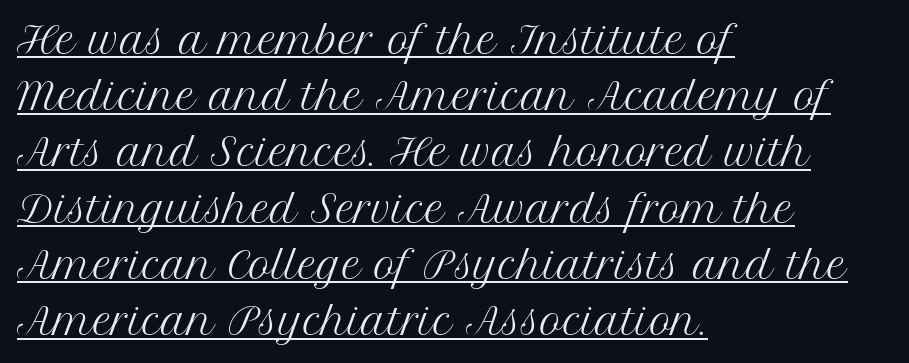
{"serif": "yes", "bold": "no", "weight": "regular", "width": "normal", "stroke_contrast": "medium", "x_height": "medium", "monospaced": "no", "underline": "yes", "align": "left", "line_spacing": "normal", "line_spacing_ratio": 1.52, "letter_spacing": "normal", "letter_spacing_em": 0.0, "glyph_px": 37}
